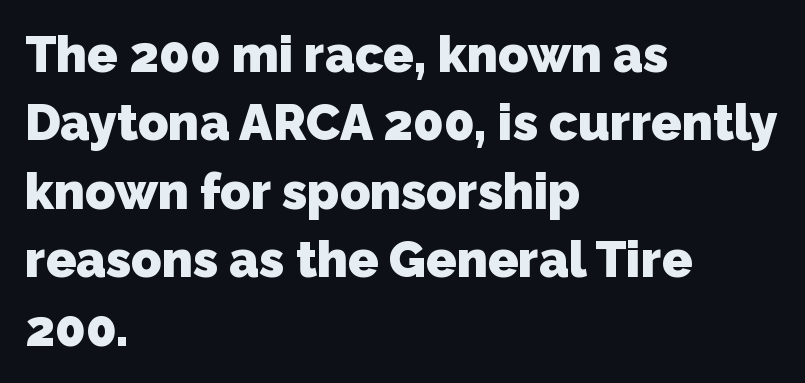
Has an underline been added? It has not. A typesetter would call this leading conventional body-copy spacing. Tracking here is standard; glyphs follow each other at the usual distance. Serifs: no, the terminals of the letterforms are clean.
